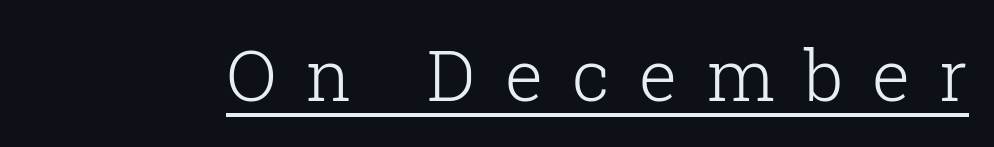
The image shows 71 px light serif type, upright; set unusually wide letter spacing (+0.41 em), underlined; low stroke contrast and a medium x-height.
